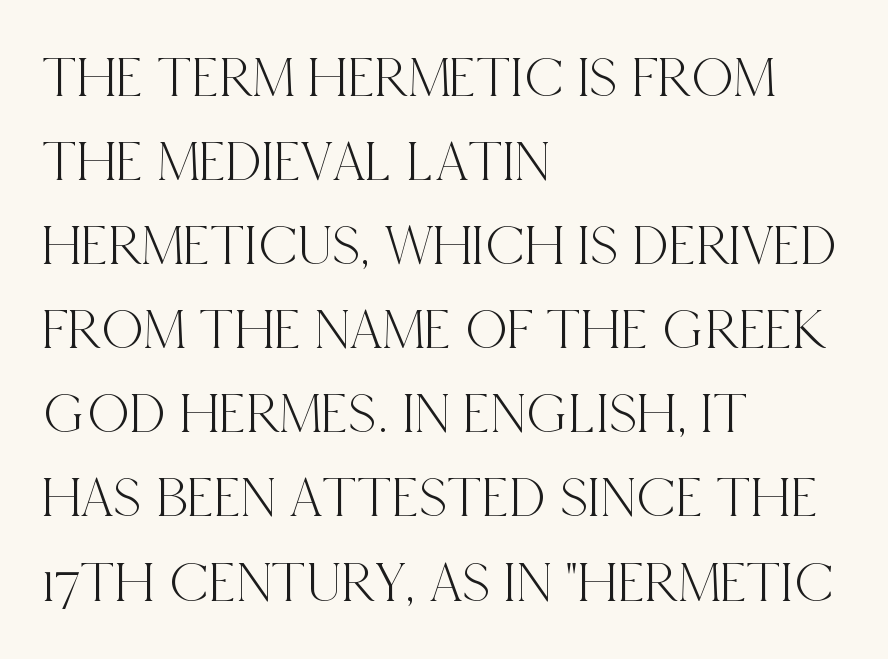
Default kerning and tracking; the words read as compact shapes. The rendering uses natural spacing where letterforms have individual widths. I'd call this a serif setting — the letters wear small feet. Evenly set lines give the paragraph a standard silhouette. The glyphs are unaccompanied by any horizontal stroke below them. Reading down the block, your eye returns to a fixed left position each line.
